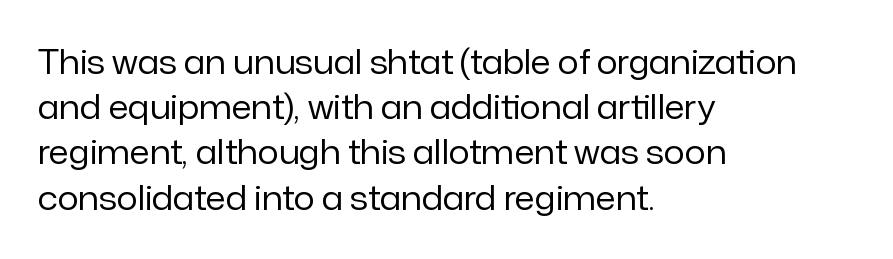
Q: Is the text bold? A: No.
Q: Is the text italic (slanted)? A: No, it is upright.
Q: Is the typeface a serif or a sans-serif typeface? A: Sans-serif.
Q: Is the text underlined? A: No.
Q: How is the paragraph aligned? A: Left-aligned.
Q: Is the spacing between letters normal or unusually wide? A: Normal.
Q: Is the spacing between lines tight, normal or loose? A: Normal.
Q: Width (condensed, normal, or wide)? A: Normal.
Q: Stroke contrast? A: Low.
Q: x-height? A: Medium.
Q: Monospaced? A: No.
